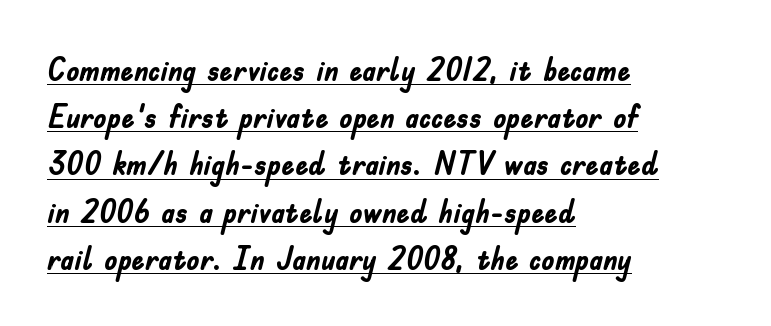
{"serif": "no", "bold": "yes", "weight": "semibold", "width": "condensed", "stroke_contrast": "low", "x_height": "small", "monospaced": "no", "underline": "yes", "align": "left", "line_spacing": "normal", "line_spacing_ratio": 1.43, "letter_spacing": "normal", "letter_spacing_em": 0.0, "glyph_px": 33}
